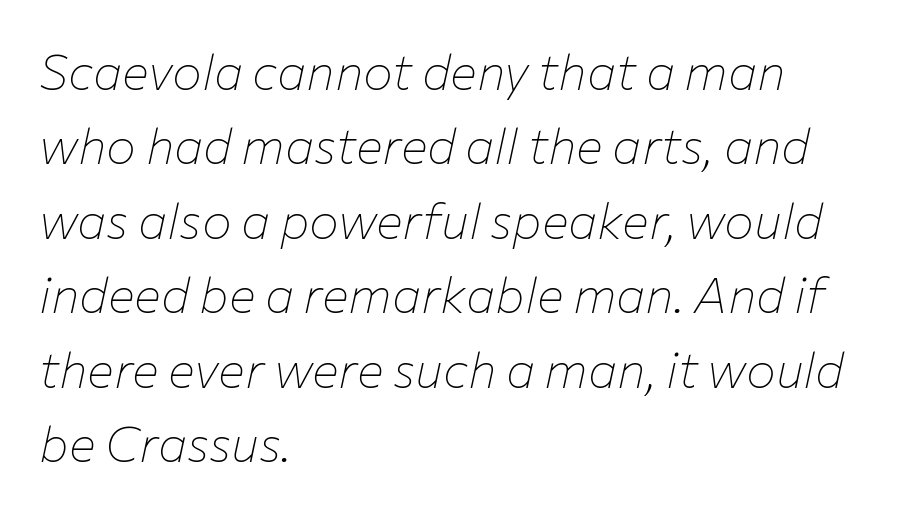
Q: Is the text bold? A: No.
Q: Is the text italic (slanted)? A: Yes, it leans right by about 12 degrees.
Q: Is the text underlined? A: No.
Q: How is the paragraph aligned? A: Left-aligned.
Q: Is the spacing between letters normal or unusually wide? A: Normal.
Q: Is the spacing between lines tight, normal or loose? A: Normal.
Q: Width (condensed, normal, or wide)? A: Normal.
Q: Stroke contrast? A: Low.
Q: x-height? A: Medium.
Q: Monospaced? A: No.
